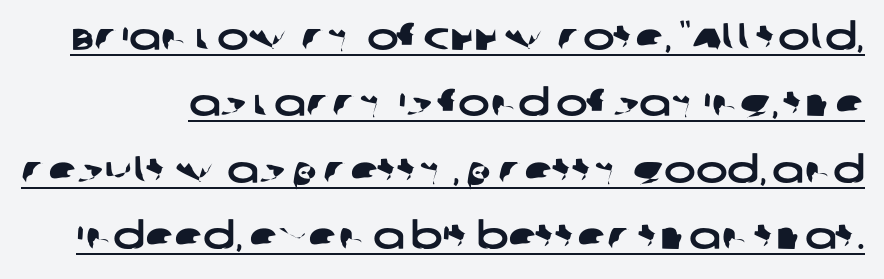
{"serif": "no", "width": "wide", "stroke_contrast": "low", "x_height": "large", "monospaced": "no", "underline": "yes", "line_spacing_ratio": 1.75, "letter_spacing": "normal", "letter_spacing_em": 0.0, "glyph_px": 38}
